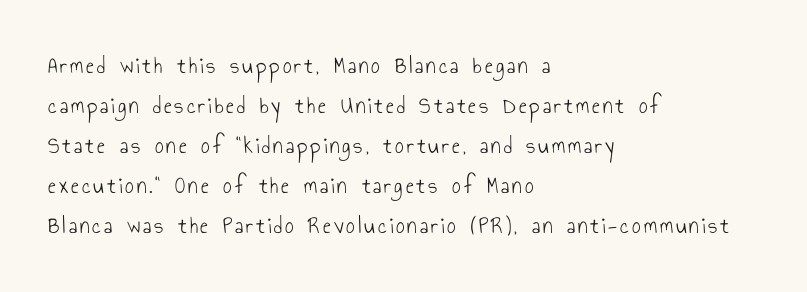
{"italic": "no", "bold": "no", "underline": "no", "align": "left", "line_spacing": "normal", "line_spacing_ratio": 1.67, "glyph_px": 24}
